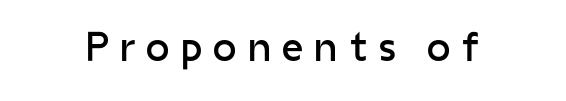
It's the straight-up-and-down kind of type. The letters carry no serifs — their stems end cleanly without finishing strokes. The space directly below the letters is spotless. Character widths vary here, with narrow letters taking less room than wide ones. The gaps between neighbouring characters are conspicuously large. Summary of weight: not heavy and not bold.
